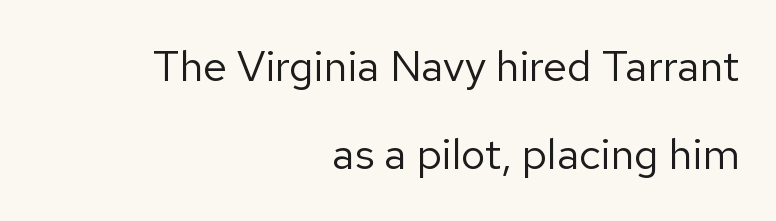
{"serif": "no", "italic": "no", "bold": "no", "weight": "regular", "width": "normal", "stroke_contrast": "low", "x_height": "medium", "monospaced": "no", "underline": "no", "align": "right", "line_spacing": "loose", "line_spacing_ratio": 2.05, "letter_spacing": "normal", "letter_spacing_em": 0.0, "glyph_px": 43}
